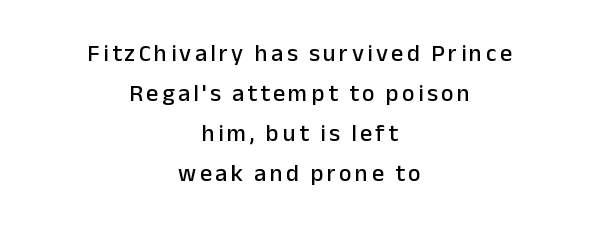
The letters stand upright; this is a roman face. Regarding leading, the lines here are spaced in the standard way. Plain, unruled lines of type. Every row of glyphs is offset so its center matches the block's center.
